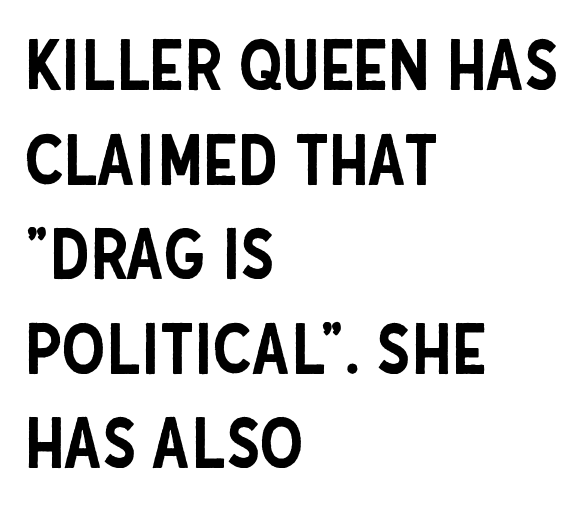
Line beginnings align vertically; line endings do not. Each letter keeps its own natural width here, so spacing adapts to shape. Caption: standard tracking, unaltered. No word sits above an underline. Quick note: not italic, upright.
